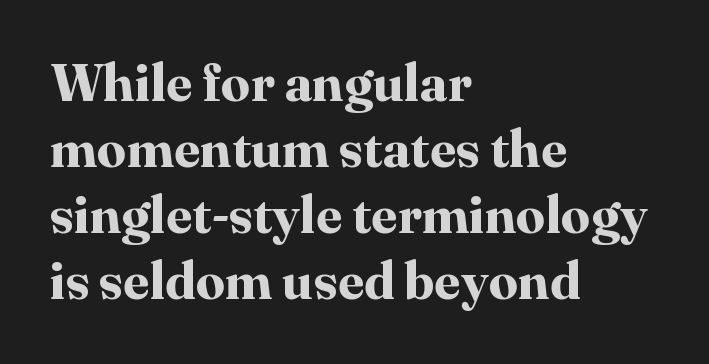
The image shows 52 px bold serif type, upright; set left-aligned, normal line spacing (1.27x), normal letter spacing, not underlined; high stroke contrast and a medium x-height.
